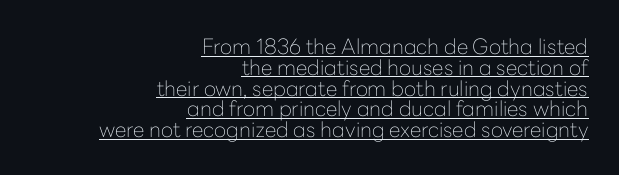
{"italic": "no", "bold": "no", "underline": "yes", "align": "right", "line_spacing": "tight", "line_spacing_ratio": 0.99, "letter_spacing": "normal", "letter_spacing_em": 0.0, "glyph_px": 21}
